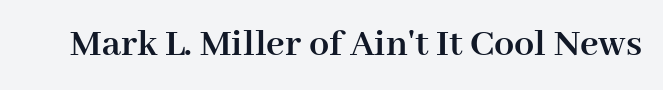
The image shows 40 px semibold serif type, upright; set normal letter spacing, not underlined; high stroke contrast and a medium x-height.
